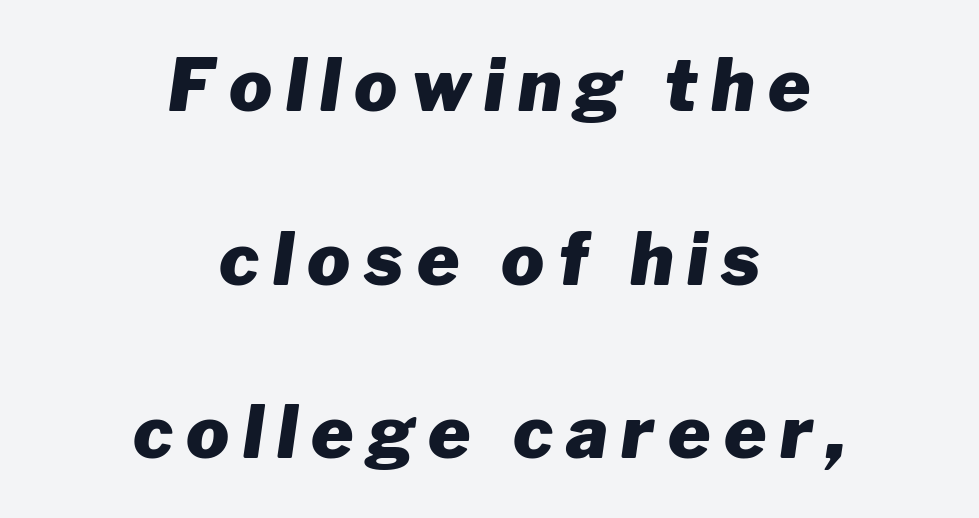
The image shows 72 px heavy type, italic (leaning right); set centered, loose line spacing (2.41x), not underlined; low stroke contrast and a medium x-height.
